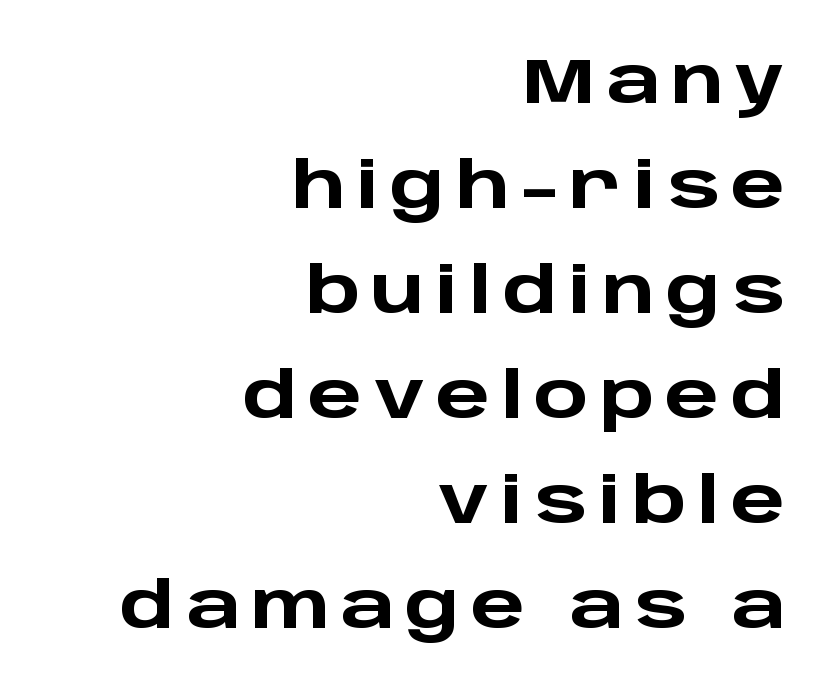
{"serif": "no", "italic": "no", "bold": "yes", "weight": "heavy", "width": "wide", "stroke_contrast": "low", "x_height": "large", "monospaced": "no", "underline": "no", "align": "right", "line_spacing": "normal", "line_spacing_ratio": 1.64, "glyph_px": 64}
